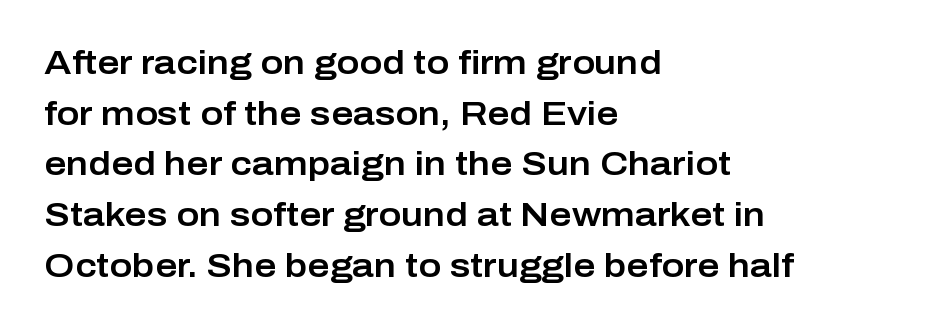
Q: Is the text italic (slanted)? A: No, it is upright.
Q: Is the typeface a serif or a sans-serif typeface? A: Sans-serif.
Q: Is the text underlined? A: No.
Q: How is the paragraph aligned? A: Left-aligned.
Q: Is the spacing between letters normal or unusually wide? A: Normal.
Q: Is the spacing between lines tight, normal or loose? A: Normal.
Q: Width (condensed, normal, or wide)? A: Normal.
Q: Stroke contrast? A: Low.
Q: x-height? A: Medium.
Q: Monospaced? A: No.
